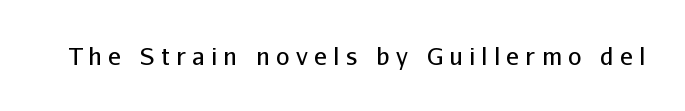
The image shows 24 px text type, upright; set unusually wide letter spacing (+0.27 em), not underlined.
